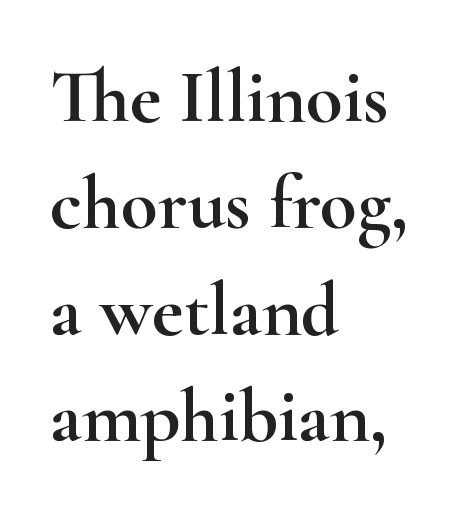
The image shows 76 px wide serif type, upright; set left-aligned, normal line spacing (1.4x), normal letter spacing, not underlined; high stroke contrast and a small x-height.
